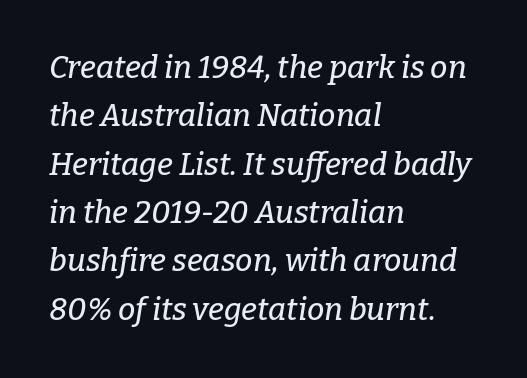
Q: Is the text italic (slanted)? A: Yes, it leans right by about 9 degrees.
Q: Is the typeface a serif or a sans-serif typeface? A: Serif.
Q: Is the text underlined? A: No.
Q: How is the paragraph aligned? A: Left-aligned.
Q: Is the spacing between letters normal or unusually wide? A: Normal.
Q: Is the spacing between lines tight, normal or loose? A: Normal.
Q: Width (condensed, normal, or wide)? A: Normal.
Q: Stroke contrast? A: Low.
Q: x-height? A: Medium.
Q: Monospaced? A: No.
